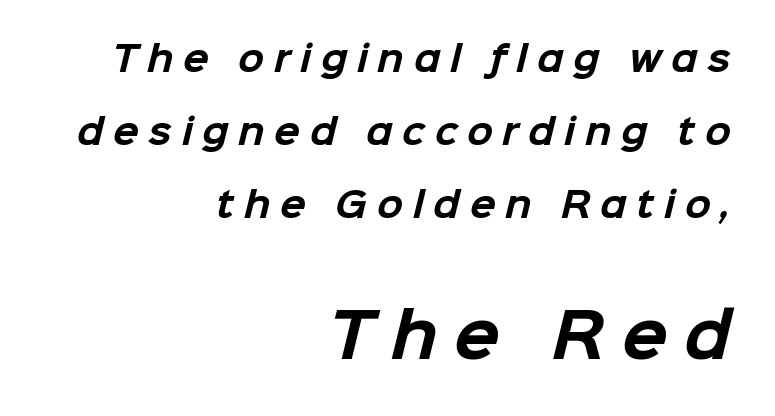
{"serif": "no", "bold": "yes", "weight": "bold", "width": "normal", "stroke_contrast": "low", "x_height": "medium", "monospaced": "no", "underline": "no", "align": "right", "line_spacing": "loose", "line_spacing_ratio": 2.14, "letter_spacing": "wide", "letter_spacing_em": 0.28, "larger_block": "second", "size_ratio": 1.76, "glyph_px": 60}
